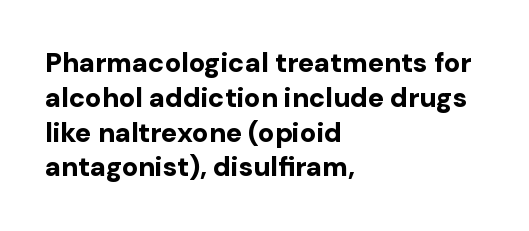
The words here are not underlined. Style check: upright. Typesetter's note: full bold, strokes at maximum text heaviness. Left-aligned paragraph, ragged on the right. One glance says typical: line gaps are just what's usual. Look at the tracking — it's just the regular setting, nothing added.
